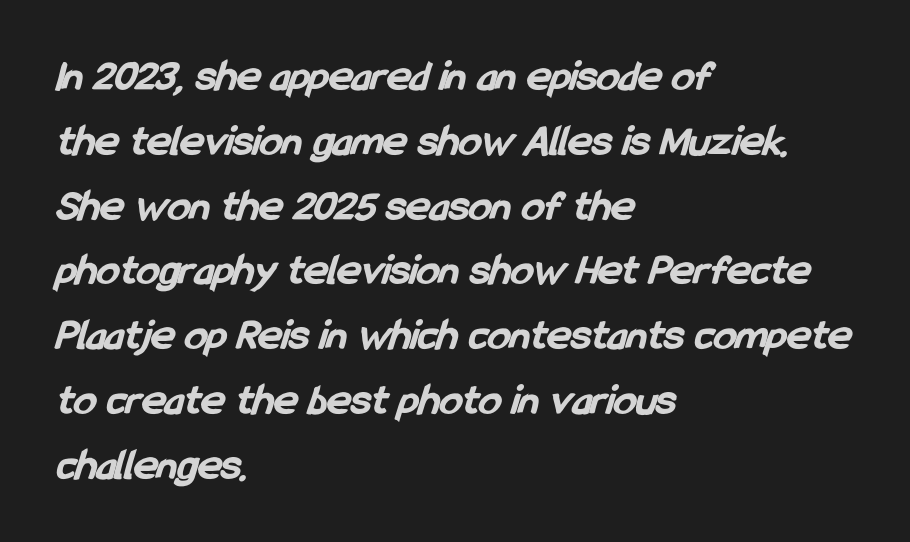
{"serif": "no", "bold": "yes", "weight": "bold", "width": "condensed", "stroke_contrast": "low", "x_height": "medium", "monospaced": "no", "underline": "no", "align": "left", "line_spacing": "normal", "line_spacing_ratio": 1.44, "letter_spacing": "normal", "letter_spacing_em": 0.0, "glyph_px": 45}
